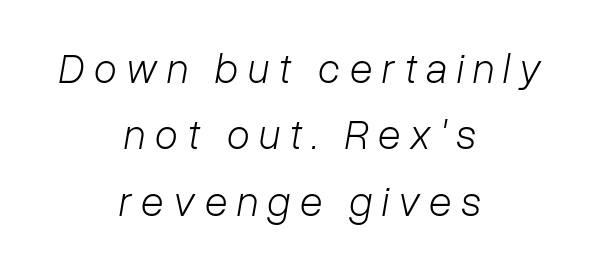
Underline: absent. The glyphs look as if they've been sheared to an angle. Reading down the column, the eye jumps a familiar distance to each next line. Teacher's note: observe the equal gaps on both sides — that is centered alignment. A typesetter would call this heavily tracked-out type. The font is comparable to plain body text, perhaps lighter.
